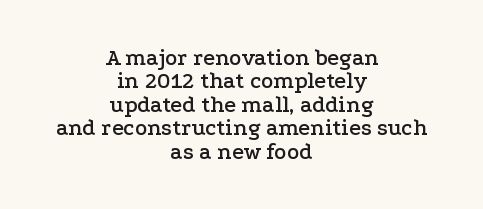
Q: Is the text italic (slanted)? A: No, it is upright.
Q: Is the text underlined? A: No.
Q: How is the paragraph aligned? A: Centered.
Q: Is the spacing between letters normal or unusually wide? A: Normal.
Q: Is the spacing between lines tight, normal or loose? A: Tight.
